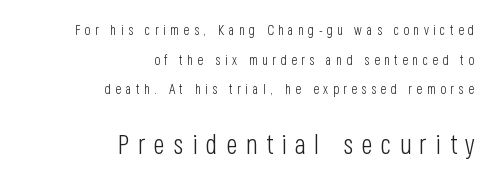
Q: Is the text bold? A: No.
Q: Is the text italic (slanted)? A: No, it is upright.
Q: Is the text underlined? A: No.
Q: How is the paragraph aligned? A: Right-aligned.
Q: Is the spacing between letters normal or unusually wide? A: Unusually wide.
Q: Is the spacing between lines tight, normal or loose? A: Loose.
Q: Which block of text is set in a larger size, the first (top) or the second (bottom)? A: The second (bottom) one.
